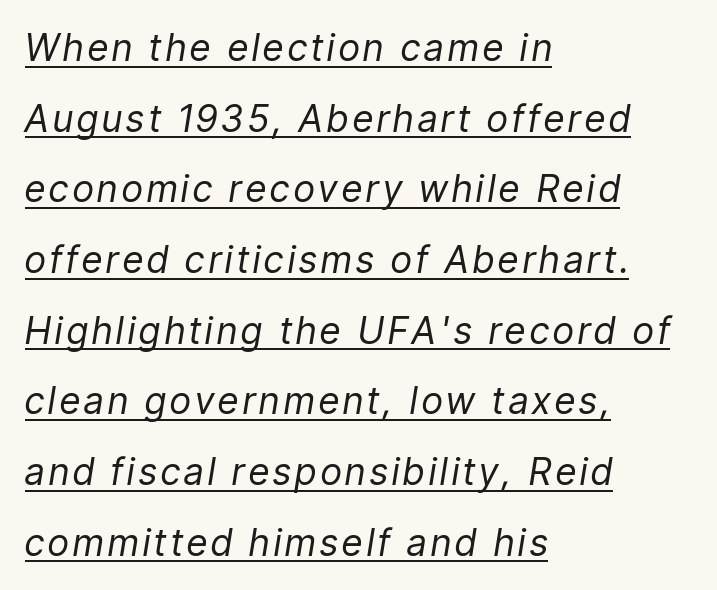
Q: Is the text bold? A: No.
Q: Is the text italic (slanted)? A: Yes, it leans right by about 9 degrees.
Q: Is the text underlined? A: Yes.
Q: How is the paragraph aligned? A: Left-aligned.
Q: Is the spacing between lines tight, normal or loose? A: Loose.
Q: Width (condensed, normal, or wide)? A: Condensed.
Q: Stroke contrast? A: Low.
Q: x-height? A: Medium.
Q: Monospaced? A: No.
